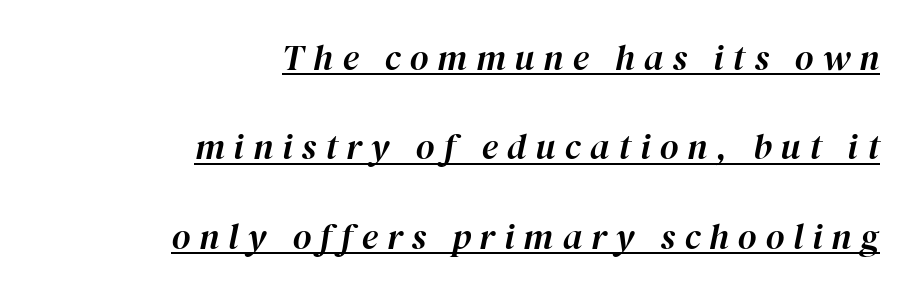
{"italic": "yes", "lean": "right", "slant_degrees": 12, "width": "normal", "stroke_contrast": "high", "x_height": "medium", "monospaced": "no", "underline": "yes", "align": "right", "line_spacing": "loose", "line_spacing_ratio": 2.48, "letter_spacing": "wide", "letter_spacing_em": 0.25, "glyph_px": 36}
